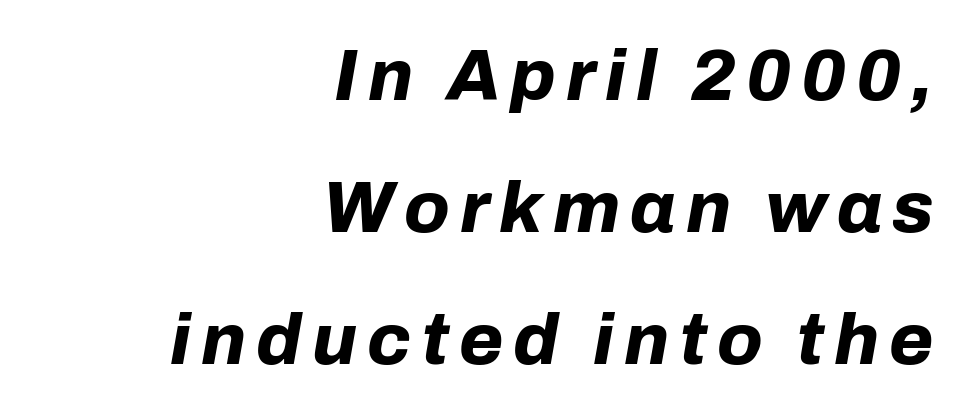
Q: Is the text bold? A: Yes.
Q: Is the text italic (slanted)? A: Yes, it leans right by about 10 degrees.
Q: Is the text underlined? A: No.
Q: How is the paragraph aligned? A: Right-aligned.
Q: Width (condensed, normal, or wide)? A: Normal.
Q: Stroke contrast? A: Low.
Q: x-height? A: Medium.
Q: Monospaced? A: No.
